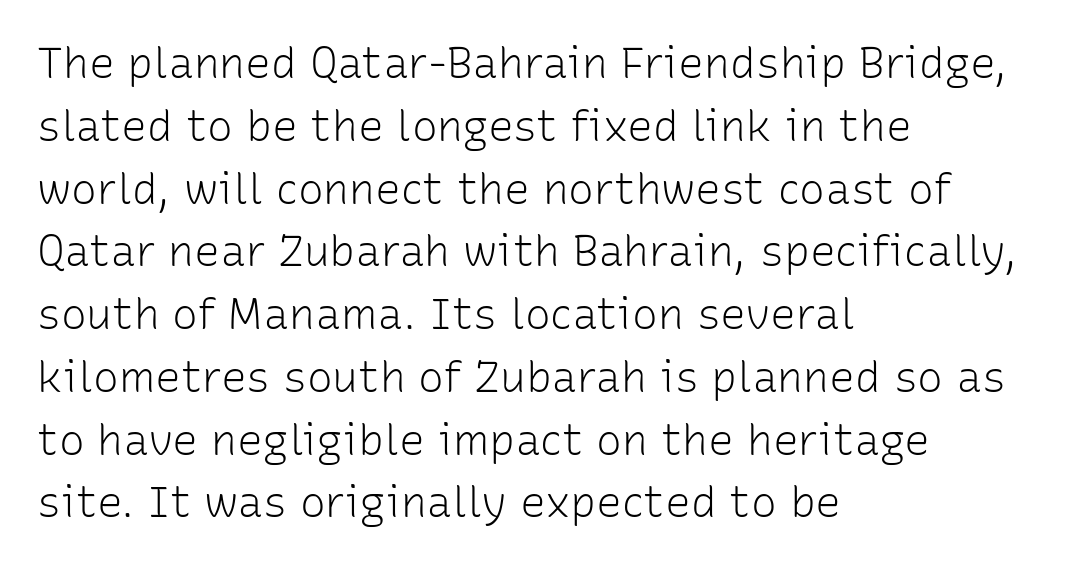
{"serif": "no", "italic": "no", "bold": "no", "weight": "light", "width": "normal", "stroke_contrast": "low", "x_height": "medium", "monospaced": "no", "underline": "no", "align": "left", "line_spacing": "normal", "line_spacing_ratio": 1.46, "letter_spacing": "normal", "letter_spacing_em": 0.0, "glyph_px": 43}
